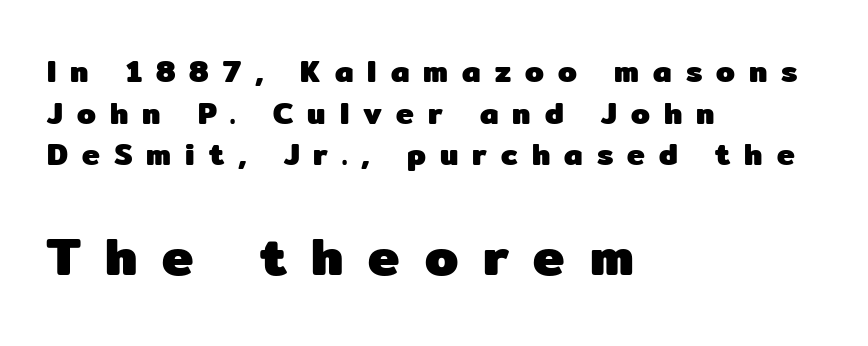
{"serif": "no", "italic": "no", "bold": "yes", "weight": "heavy", "width": "normal", "stroke_contrast": "low", "x_height": "medium", "monospaced": "no", "underline": "no", "align": "left", "line_spacing": "normal", "line_spacing_ratio": 1.39, "letter_spacing": "wide", "letter_spacing_em": 0.47, "larger_block": "second", "size_ratio": 1.77, "glyph_px": 53}
